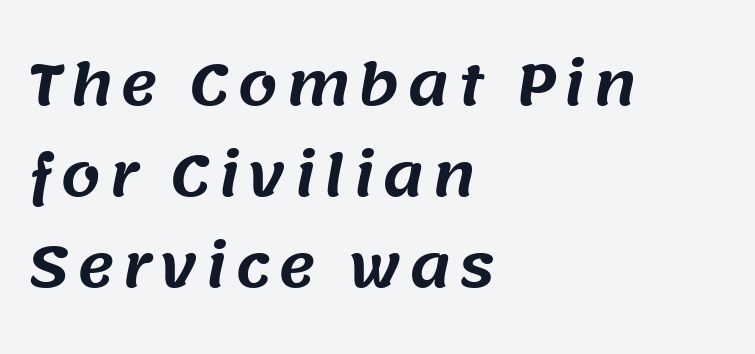
The image shows 57 px sans-serif type; set left-aligned, normal line spacing (1.6x), not underlined; medium stroke contrast and a large x-height.
